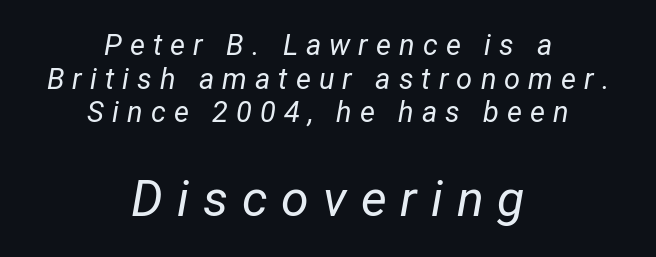
{"italic": "yes", "lean": "right", "slant_degrees": 12, "bold": "no", "weight": "regular", "width": "condensed", "stroke_contrast": "low", "x_height": "medium", "monospaced": "no", "underline": "no", "align": "center", "line_spacing_ratio": 1.16, "letter_spacing": "wide", "letter_spacing_em": 0.28, "larger_block": "second", "size_ratio": 1.72, "glyph_px": 50}
